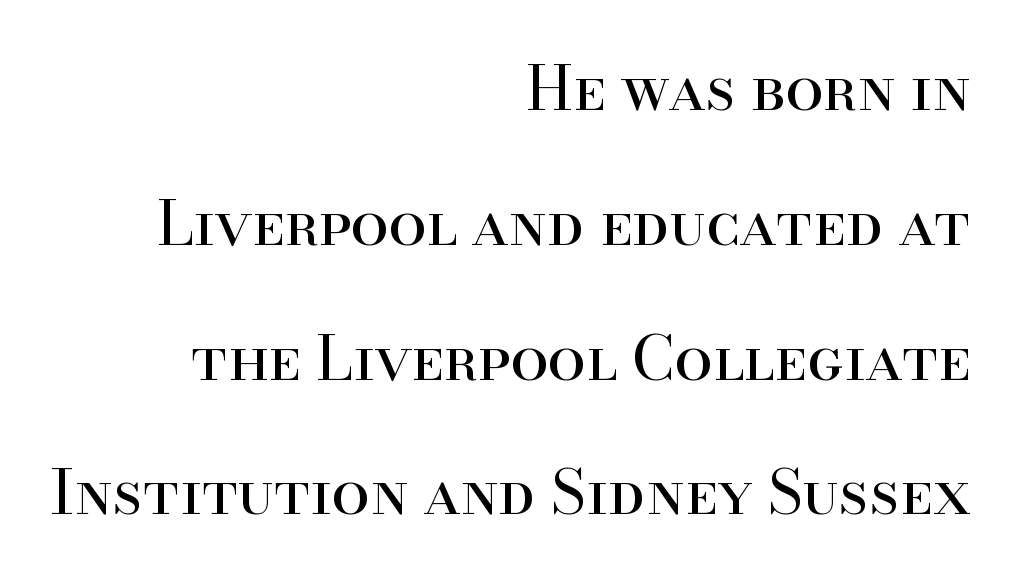
{"serif": "yes", "italic": "no", "bold": "no", "weight": "regular", "width": "normal", "stroke_contrast": "high", "x_height": "small", "monospaced": "no", "underline": "no", "align": "right", "line_spacing": "loose", "line_spacing_ratio": 2.21, "letter_spacing": "normal", "letter_spacing_em": 0.0, "glyph_px": 61}
